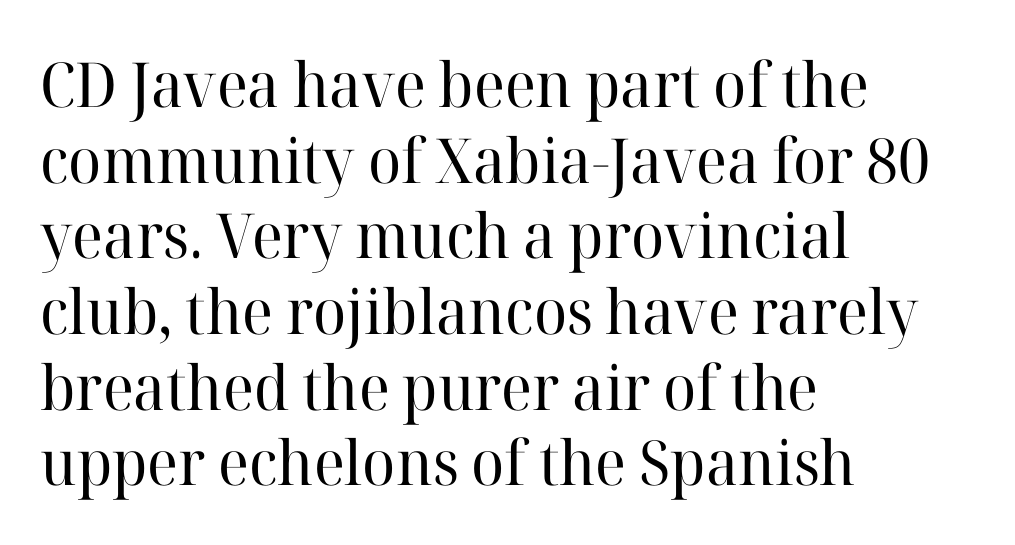
{"serif": "yes", "italic": "no", "bold": "no", "weight": "regular", "width": "normal", "stroke_contrast": "high", "x_height": "medium", "monospaced": "no", "underline": "no", "align": "left", "line_spacing_ratio": 1.22, "letter_spacing": "normal", "letter_spacing_em": 0.0, "glyph_px": 62}
